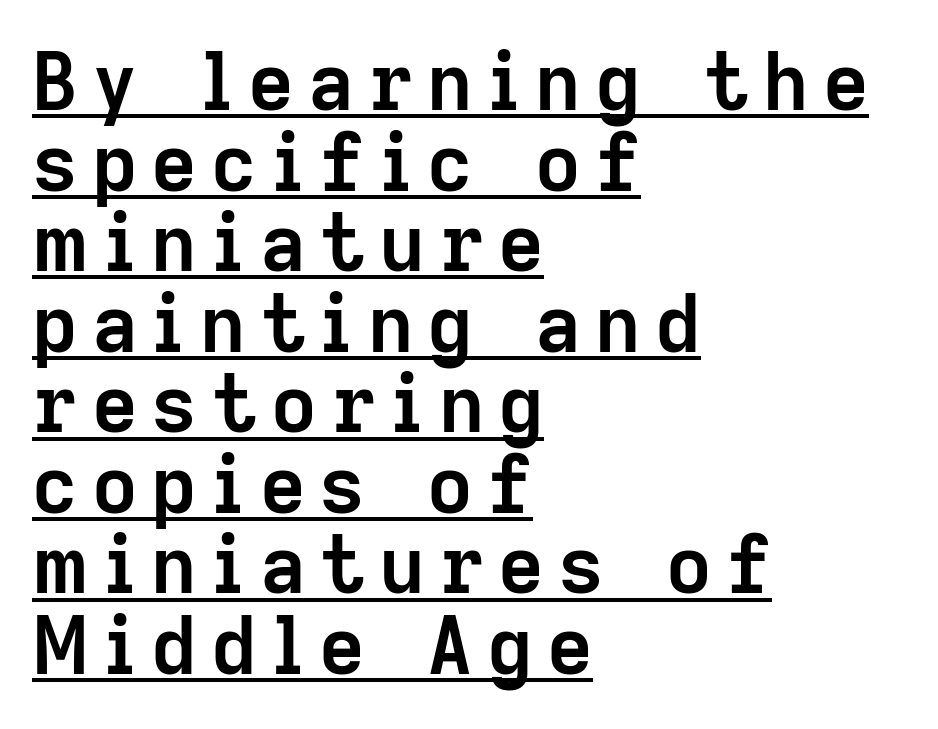
{"serif": "no", "italic": "no", "bold": "yes", "weight": "semibold", "width": "normal", "stroke_contrast": "low", "x_height": "medium", "monospaced": "no", "underline": "yes", "align": "left", "line_spacing": "tight", "line_spacing_ratio": 1.02, "glyph_px": 79}
